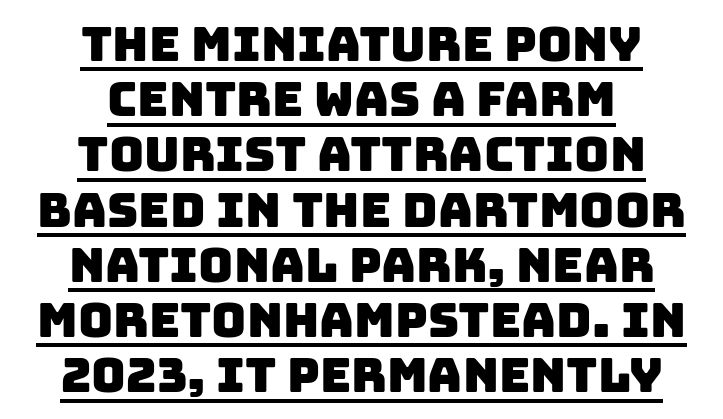
This sample has the flowing, uneven cadence of proportional lettering. Horizontal bands of white between lines are thin slivers. The line texture is even and compact thanks to regular tracking. Check the space under the baseline: a stroke is drawn there.
